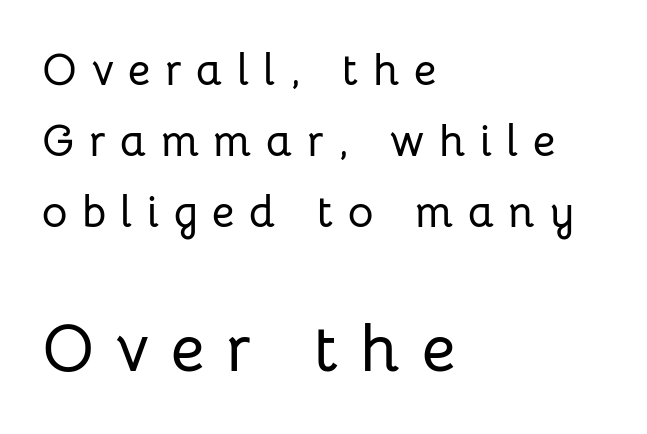
Q: Is the text italic (slanted)? A: No, it is upright.
Q: Is the typeface a serif or a sans-serif typeface? A: Sans-serif.
Q: Is the text underlined? A: No.
Q: How is the paragraph aligned? A: Left-aligned.
Q: Is the spacing between letters normal or unusually wide? A: Unusually wide.
Q: Is the spacing between lines tight, normal or loose? A: Normal.
Q: Which block of text is set in a larger size, the first (top) or the second (bottom)? A: The second (bottom) one.
Q: Width (condensed, normal, or wide)? A: Normal.
Q: Stroke contrast? A: Low.
Q: x-height? A: Medium.
Q: Monospaced? A: No.
